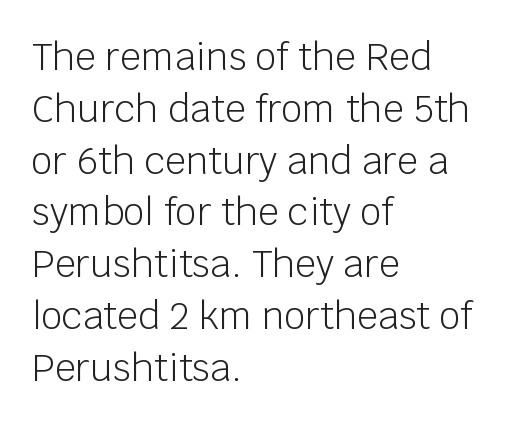
{"serif": "no", "italic": "no", "bold": "no", "weight": "light", "width": "normal", "stroke_contrast": "low", "x_height": "large", "monospaced": "no", "underline": "no", "align": "left", "line_spacing": "normal", "line_spacing_ratio": 1.4, "letter_spacing": "normal", "letter_spacing_em": 0.0, "glyph_px": 37}
